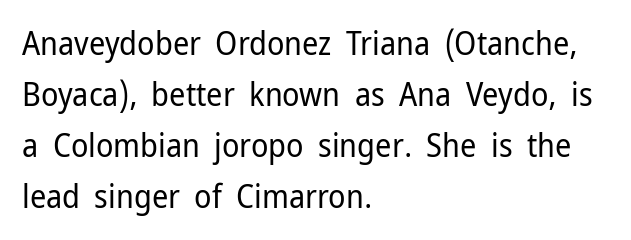
Q: Is the text bold? A: No.
Q: Is the text italic (slanted)? A: No, it is upright.
Q: Is the typeface a serif or a sans-serif typeface? A: Sans-serif.
Q: Is the text underlined? A: No.
Q: How is the paragraph aligned? A: Left-aligned.
Q: Is the spacing between letters normal or unusually wide? A: Normal.
Q: Is the spacing between lines tight, normal or loose? A: Normal.
Q: Width (condensed, normal, or wide)? A: Normal.
Q: Stroke contrast? A: Low.
Q: x-height? A: Medium.
Q: Monospaced? A: No.
